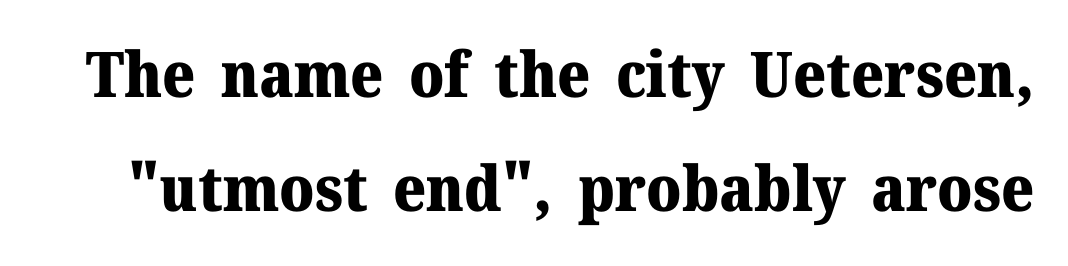
The image shows 63 px heavy serif type, upright; set line spacing 1.81x, normal letter spacing, not underlined; medium stroke contrast and a medium x-height.
